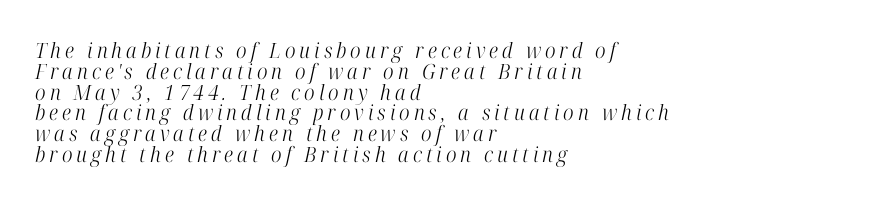
Horizontal alignment here is leftward, the default for most running prose. Rule under the text: the space is simply empty. The axis of the letterforms is tilted away from vertical. Very little white space separates one row of letters from the next.
